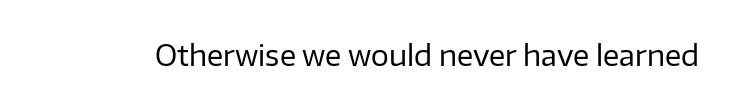
Q: Is the text bold? A: No.
Q: Is the text italic (slanted)? A: No, it is upright.
Q: Is the typeface a serif or a sans-serif typeface? A: Sans-serif.
Q: Is the text underlined? A: No.
Q: Is the spacing between letters normal or unusually wide? A: Normal.
Q: Width (condensed, normal, or wide)? A: Normal.
Q: Stroke contrast? A: Low.
Q: x-height? A: Medium.
Q: Monospaced? A: No.
